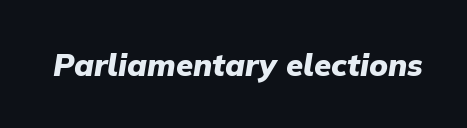
{"italic": "yes", "lean": "right", "slant_degrees": 9, "bold": "yes", "weight": "heavy", "width": "normal", "stroke_contrast": "low", "x_height": "medium", "monospaced": "no", "underline": "no", "letter_spacing": "normal", "letter_spacing_em": 0.0, "glyph_px": 31}
